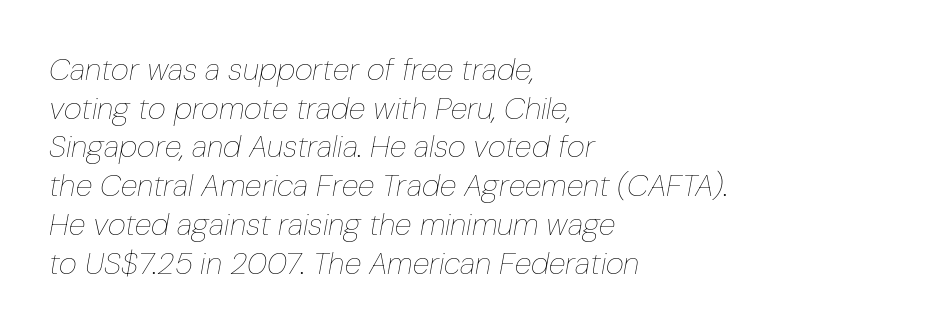
{"italic": "yes", "lean": "right", "slant_degrees": 10, "bold": "no", "weight": "thin", "width": "condensed", "stroke_contrast": "low", "x_height": "medium", "monospaced": "no", "underline": "no", "align": "left", "line_spacing": "normal", "line_spacing_ratio": 1.25, "letter_spacing": "normal", "letter_spacing_em": 0.0, "glyph_px": 31}
